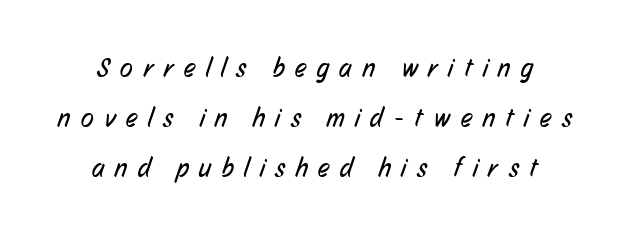
Horizontally, the lines are justified to the midpoint only. The letters are spread apart with noticeably loose tracking. Widely set lines give the paragraph a tall, airy silhouette. Only glyphs here, with clear space below each row. Each stroke keeps to a modest, everyday thickness or less.
